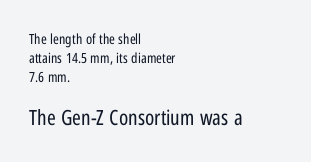
{"italic": "no", "bold": "no", "underline": "no", "align": "left", "line_spacing": "normal", "line_spacing_ratio": 1.34, "letter_spacing": "normal", "letter_spacing_em": 0.0, "larger_block": "second", "size_ratio": 1.5, "glyph_px": 21}
